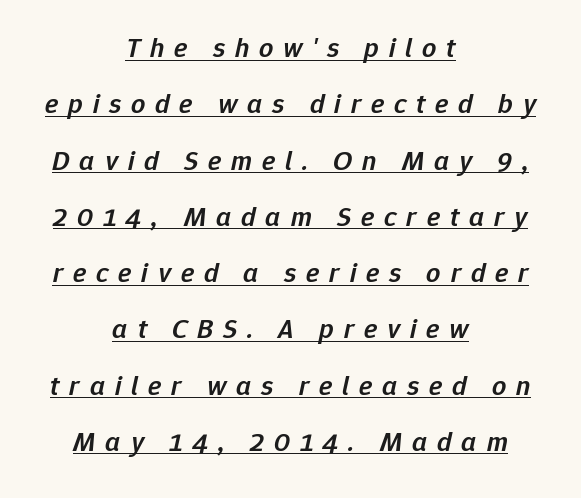
Letter spacing: wide. Is this a fixed-width face? No — the glyphs have proportional, varying widths. A rule runs beneath these lines of type. Compared with ordinary roman type, these characters are visibly tilted.
